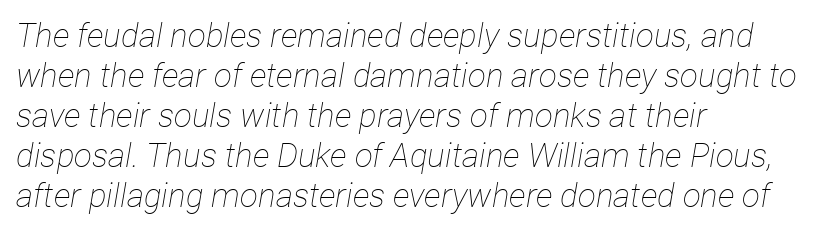
The image shows 33 px thin, condensed type, italic (leaning right); set left-aligned, line spacing 1.21x, normal letter spacing, not underlined; low stroke contrast and a medium x-height.
